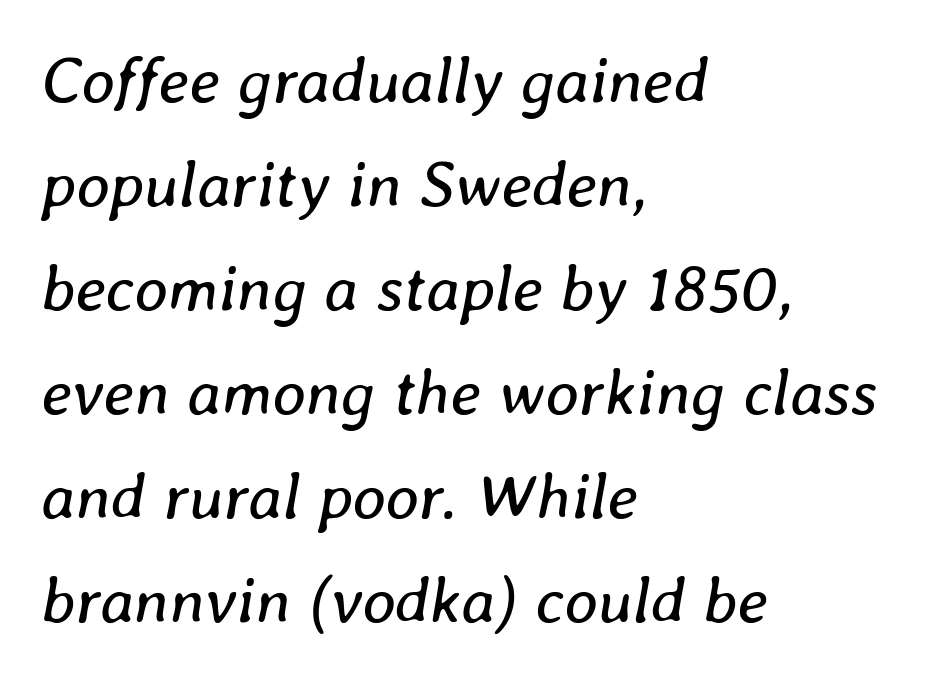
The image shows 65 px regular-weight type, italic (leaning right); set left-aligned, normal line spacing (1.6x), normal letter spacing, not underlined; low stroke contrast and a medium x-height.
